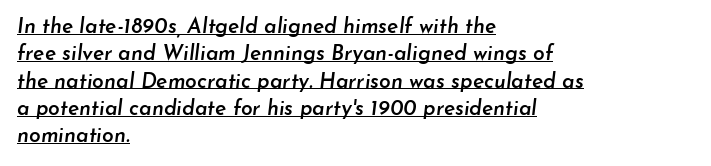
Q: Is the text bold? A: Semi-bold.
Q: Is the text italic (slanted)? A: Yes, it leans right by about 7 degrees.
Q: Is the text underlined? A: Yes.
Q: How is the paragraph aligned? A: Left-aligned.
Q: Is the spacing between letters normal or unusually wide? A: Normal.
Q: Is the spacing between lines tight, normal or loose? A: Normal.
